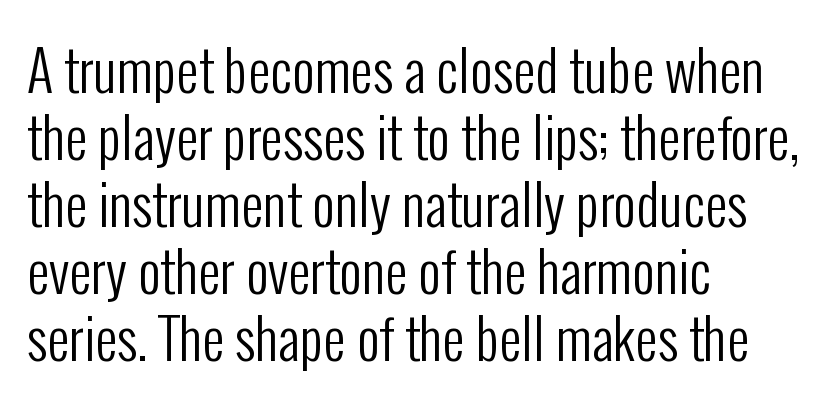
Here the glyphs are tracked normally, forming tight word shapes. Which margin do the lines hug? The left one — the right edge is uneven. Letterform terminals end flat and unadorned throughout the passage. A typesetter would call this proportional, since set widths differ per character.
